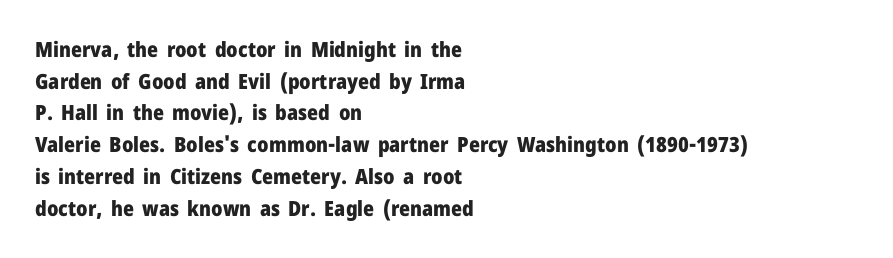
The image shows 21 px bold type, upright; set left-aligned, normal line spacing (1.51x), normal letter spacing, not underlined.
